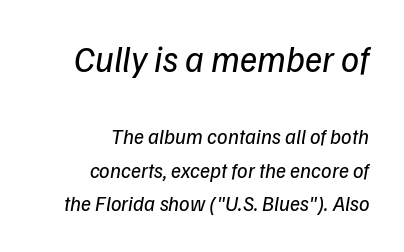
The image shows 36 px regular-weight sans-serif type; set right-aligned, normal line spacing (1.61x), normal letter spacing, not underlined; the first (top) block is 1.71x larger; low stroke contrast and a medium x-height.
